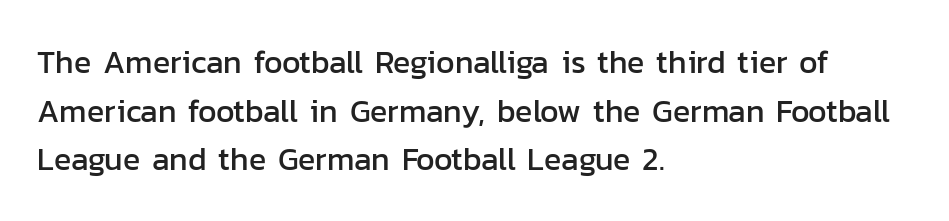
Caption: multi-line text, flush left, ragged right. The gaps between neighbouring characters are ordinary and unremarkable. Unmarked baselines from the first word to the last. The font family rendered here belongs to the sans-serif group.
